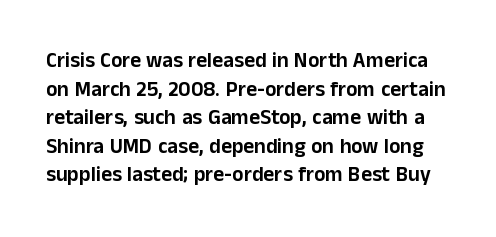
The axis of the letterforms is exactly vertical. Just letters on the line, the space beneath them empty. These lines sit exactly where default settings would place them. Students, note that the glyphs here touch the page at normal intervals.
